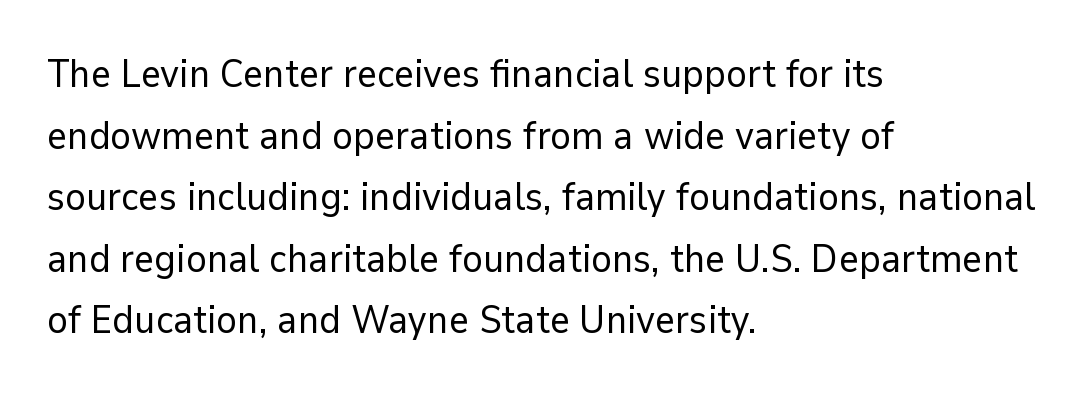
The image shows 39 px regular-weight sans-serif type, upright; set left-aligned, normal line spacing (1.58x), normal letter spacing, not underlined; low stroke contrast and a medium x-height.
